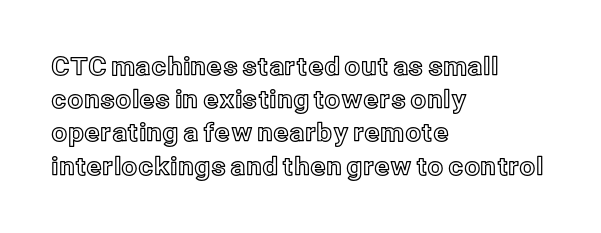
The image shows 25 px text type, upright; set left-aligned, normal line spacing (1.33x), normal letter spacing, not underlined.
